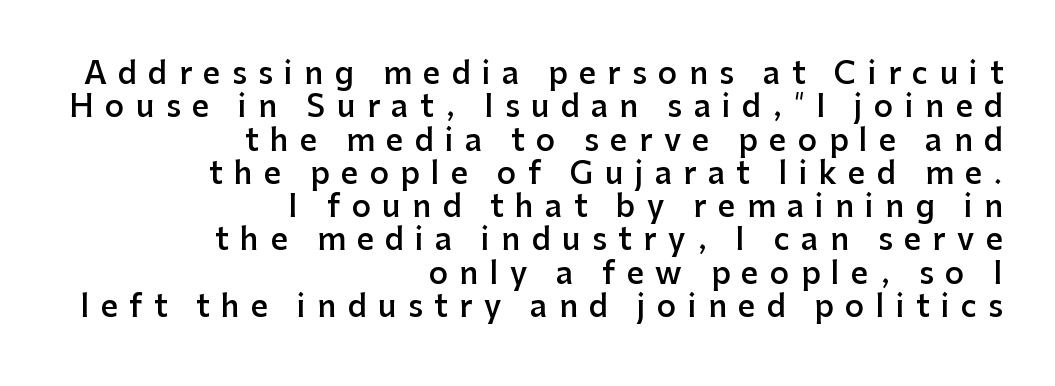
{"serif": "no", "italic": "no", "bold": "semi", "weight": "semibold", "width": "normal", "stroke_contrast": "low", "x_height": "medium", "monospaced": "no", "underline": "no", "align": "right", "line_spacing": "tight", "line_spacing_ratio": 1.11, "letter_spacing": "wide", "letter_spacing_em": 0.38, "glyph_px": 30}
